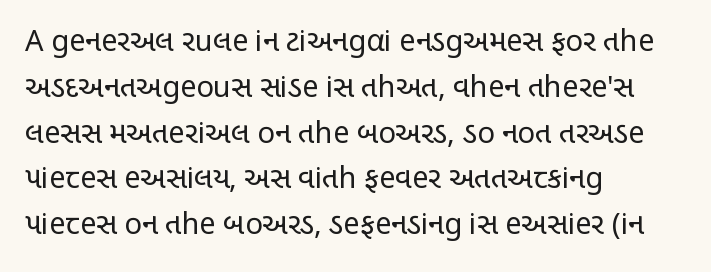
Regarding leading, the lines here are spaced in the standard way. These lines keep a tight, regular rhythm from letter to letter. Notice how the passage keeps a crisp vertical edge on the left only. These lines are rendered in a variable-pitch font. Style check: upright.
